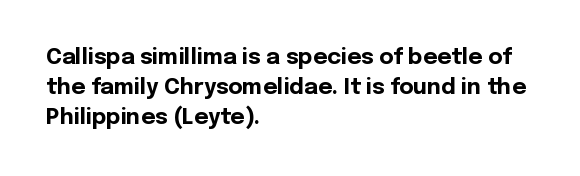
{"italic": "no", "bold": "yes", "underline": "no", "align": "left", "line_spacing": "normal", "line_spacing_ratio": 1.36, "letter_spacing": "normal", "letter_spacing_em": 0.0, "glyph_px": 22}
